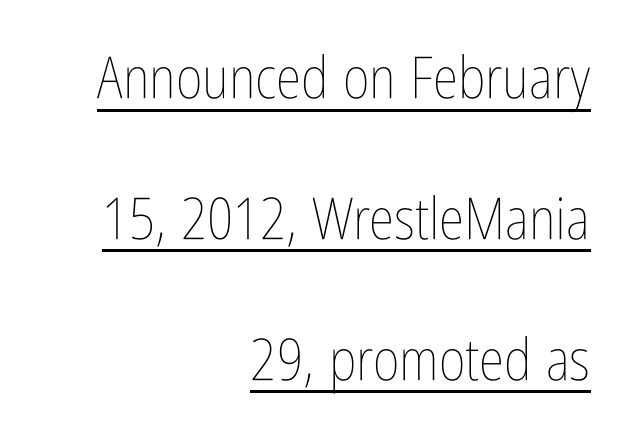
Q: Is the text bold? A: No.
Q: Is the text italic (slanted)? A: No, it is upright.
Q: Is the text underlined? A: Yes.
Q: How is the paragraph aligned? A: Right-aligned.
Q: Is the spacing between letters normal or unusually wide? A: Normal.
Q: Is the spacing between lines tight, normal or loose? A: Loose.
Q: Width (condensed, normal, or wide)? A: Condensed.
Q: Stroke contrast? A: Low.
Q: x-height? A: Medium.
Q: Monospaced? A: No.
